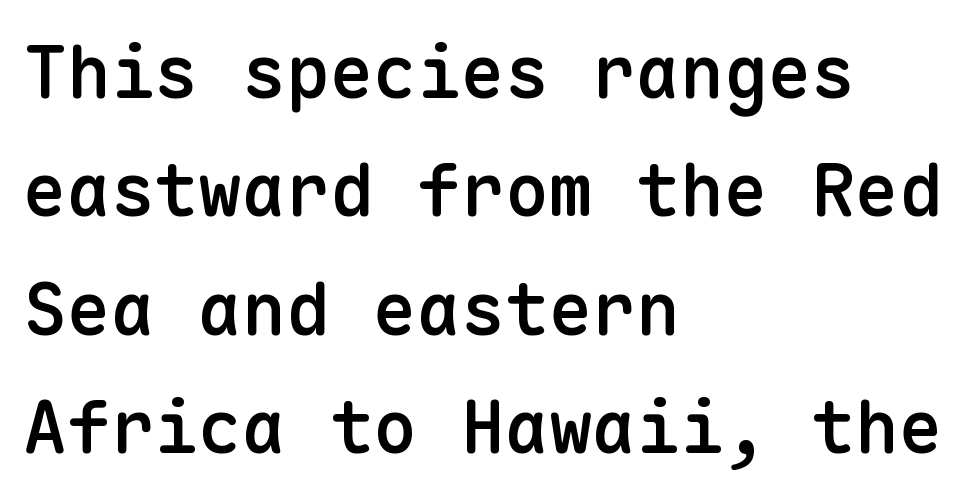
Interline gaps are of average width in this sample. The zone under the glyphs is completely vacant. Firm but not heavy-handed strokes: this text is semibold. Fixed-width glyphs throughout — classic coding-font behaviour. The type is set solid horizontally, with unmodified tracking.
